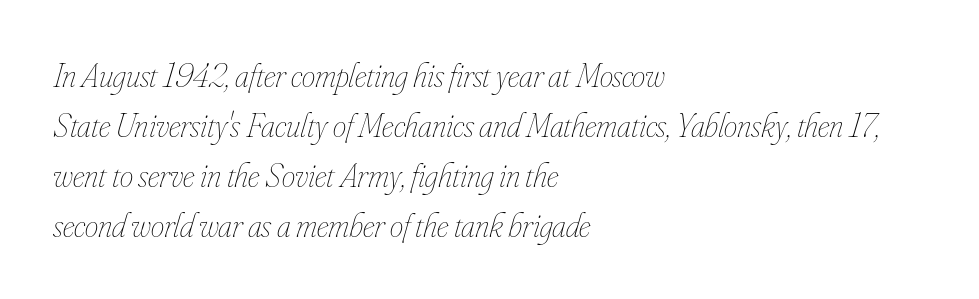
The image shows 34 px thin, condensed type, italic (leaning right); set left-aligned, normal line spacing (1.47x), normal letter spacing, not underlined; low stroke contrast and a small x-height.
